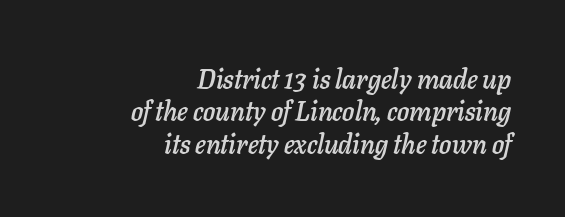
The image shows 27 px text type, italic (leaning right); set right-aligned, line spacing 1.2x, normal letter spacing, not underlined.
